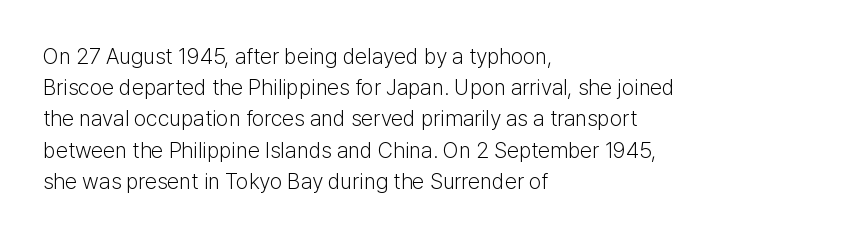
{"italic": "no", "bold": "no", "underline": "no", "align": "left", "line_spacing": "normal", "line_spacing_ratio": 1.42, "letter_spacing": "normal", "letter_spacing_em": 0.0, "glyph_px": 22}
